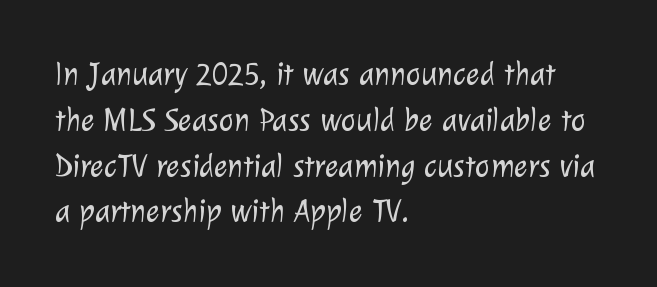
Anything drawn beneath the words? Only blank space. Line beginnings align vertically; line endings do not. Evenly set lines give the paragraph a standard silhouette. Observe the absence of serifs on each vertical stroke in this sample. The face used here is proportionally spaced, like ordinary book or web type.
